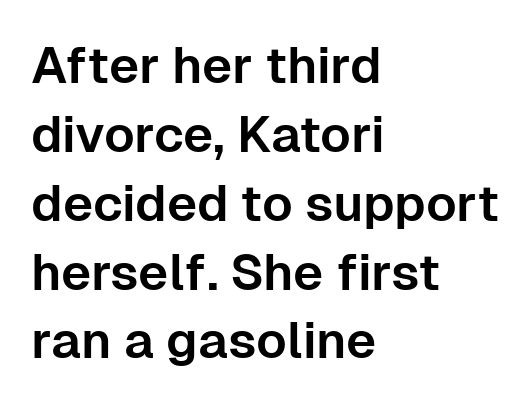
{"serif": "no", "italic": "no", "width": "normal", "stroke_contrast": "low", "x_height": "medium", "monospaced": "no", "underline": "no", "align": "left", "line_spacing": "normal", "line_spacing_ratio": 1.35, "letter_spacing": "normal", "letter_spacing_em": 0.0, "glyph_px": 51}
